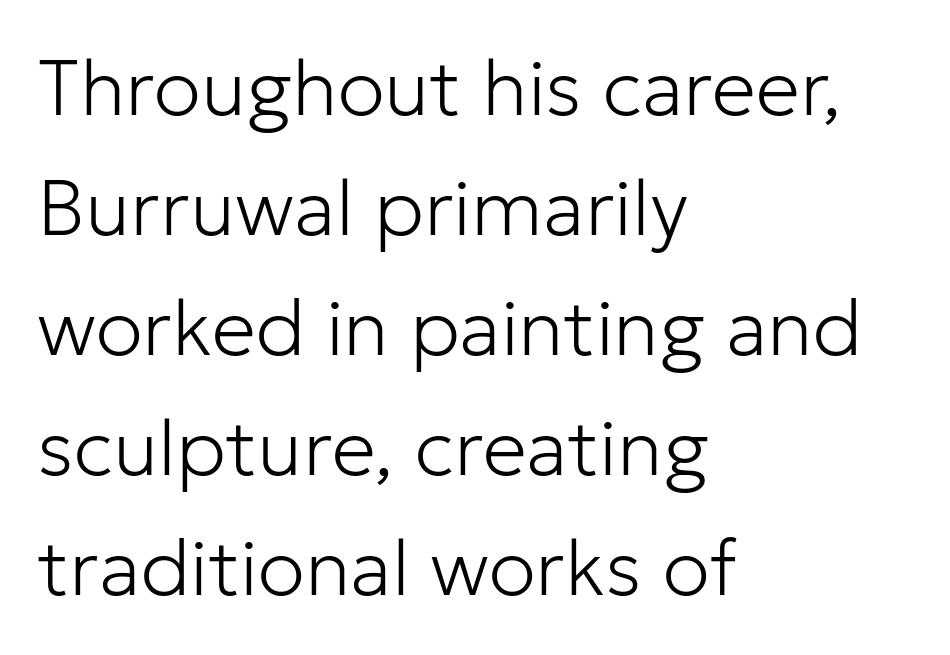
Q: Is the text bold? A: No.
Q: Is the text italic (slanted)? A: No, it is upright.
Q: Is the typeface a serif or a sans-serif typeface? A: Sans-serif.
Q: Is the text underlined? A: No.
Q: How is the paragraph aligned? A: Left-aligned.
Q: Is the spacing between letters normal or unusually wide? A: Normal.
Q: Is the spacing between lines tight, normal or loose? A: Normal.
Q: Width (condensed, normal, or wide)? A: Normal.
Q: Stroke contrast? A: Low.
Q: x-height? A: Medium.
Q: Monospaced? A: No.
